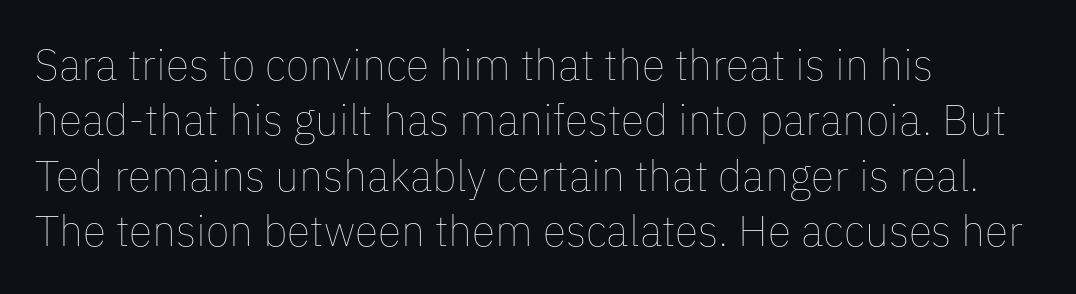
The image shows 43 px thin type, upright; set left-aligned, normal line spacing (1.29x), normal letter spacing, not underlined; low stroke contrast and a medium x-height.
